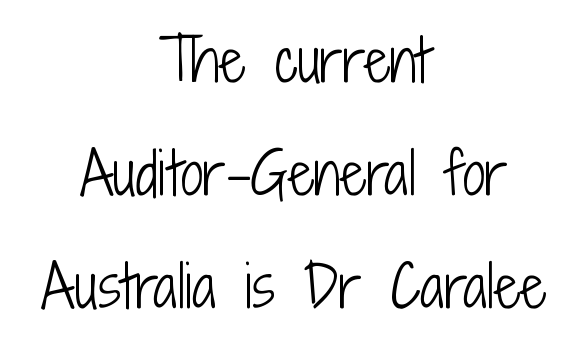
Q: Is the text bold? A: No.
Q: Is the text italic (slanted)? A: No, it is upright.
Q: Is the typeface a serif or a sans-serif typeface? A: Sans-serif.
Q: Is the text underlined? A: No.
Q: How is the paragraph aligned? A: Centered.
Q: Is the spacing between letters normal or unusually wide? A: Normal.
Q: Is the spacing between lines tight, normal or loose? A: Loose.
Q: Width (condensed, normal, or wide)? A: Condensed.
Q: Stroke contrast? A: Low.
Q: x-height? A: Medium.
Q: Monospaced? A: No.
